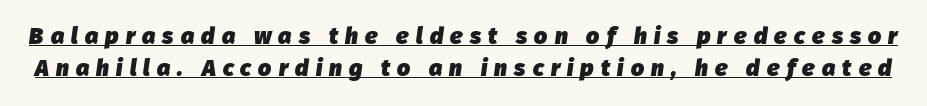
Glyph-to-glyph distance is far greater than everyday printed text. The lettering tilts uniformly, giving the passage an italic look. Chunky letters — that's bold for sure. The rendering uses the underline text-decoration. The lines sit at an ordinary, default distance from one another.
